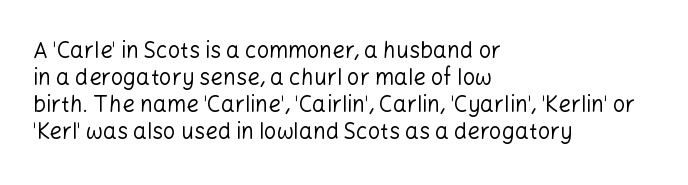
The image shows 22 px text type, upright; set left-aligned, line spacing 1.23x, normal letter spacing, not underlined.
